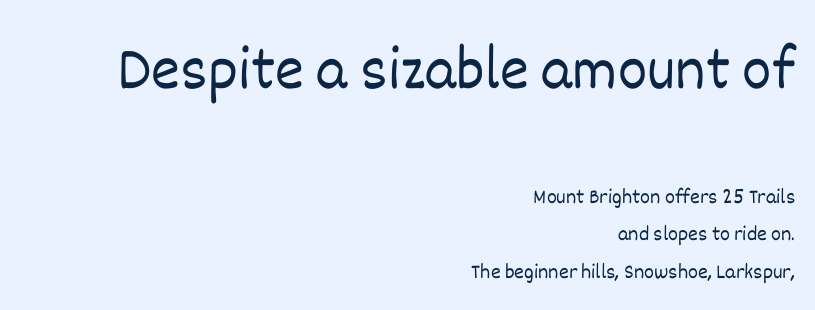
Q: Is the text bold? A: No.
Q: Is the text italic (slanted)? A: No, it is upright.
Q: Is the text underlined? A: No.
Q: How is the paragraph aligned? A: Right-aligned.
Q: Is the spacing between letters normal or unusually wide? A: Normal.
Q: Which block of text is set in a larger size, the first (top) or the second (bottom)? A: The first (top) one.
Q: Width (condensed, normal, or wide)? A: Normal.
Q: Stroke contrast? A: Low.
Q: x-height? A: Large.
Q: Monospaced? A: No.
